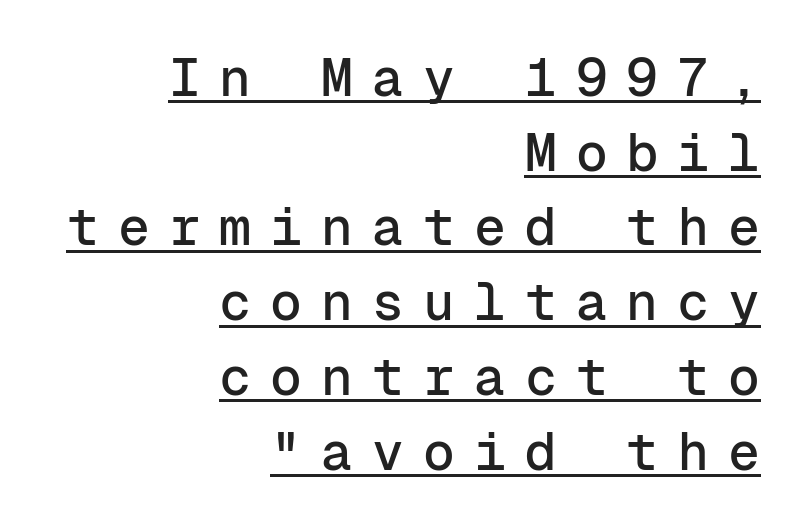
The image shows 53 px sans-serif type, upright, monospaced; set right-aligned, normal line spacing (1.41x), unusually wide letter spacing (+0.36 em), underlined; low stroke contrast and a medium x-height.
